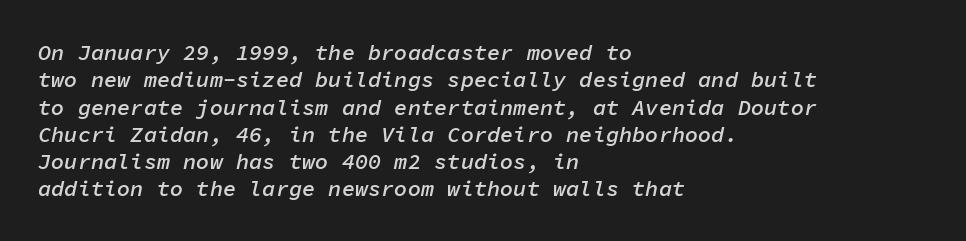
The whole block is typeset with a tilt. Check the space under the baseline: it is left empty. Caption: multi-line text, flush left, ragged right. You could call the tracking neutral — neither tight nor loose. Emphasis by weight is partial: semibold.
